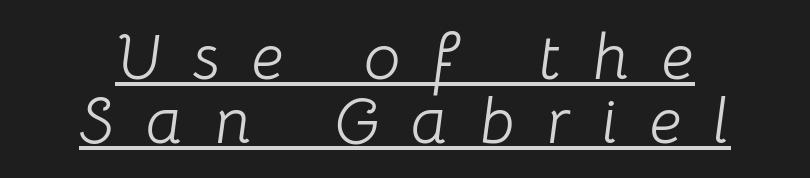
Look at the tracking — it's clearly loosened, letters drifting apart. Horizontal alignment here is central, giving a formal, balanced look. Reading down the column, the eye jumps only a short way to each next line. Has an underline been added? It has. The glyphs look as if they've been sheared to an angle.
